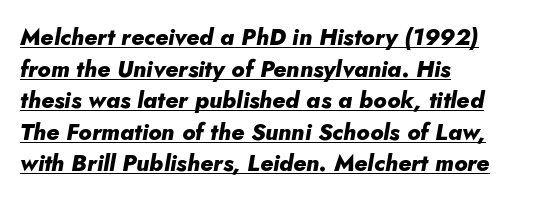
Q: Is the text bold? A: Yes.
Q: Is the text italic (slanted)? A: Yes, it leans right by about 5 degrees.
Q: Is the text underlined? A: Yes.
Q: How is the paragraph aligned? A: Left-aligned.
Q: Is the spacing between letters normal or unusually wide? A: Normal.
Q: Is the spacing between lines tight, normal or loose? A: Normal.
